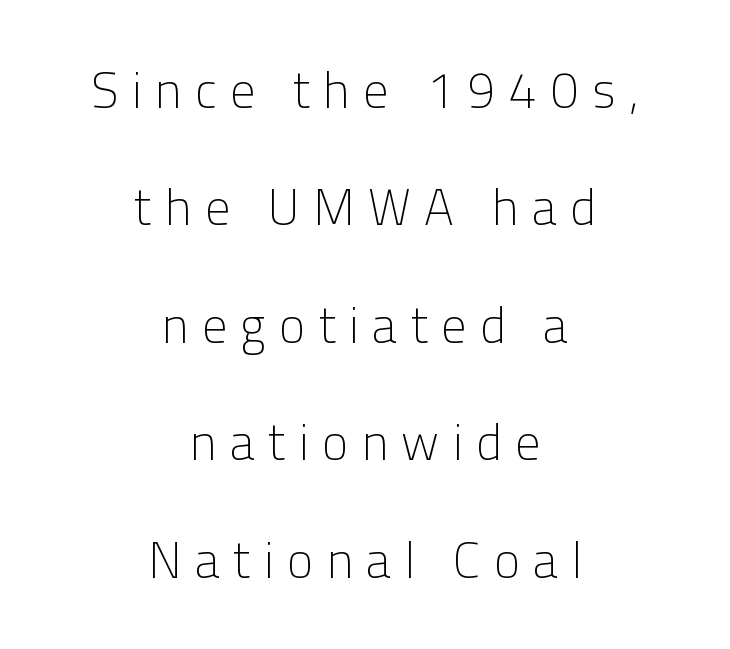
Q: Is the text bold? A: No.
Q: Is the text italic (slanted)? A: No, it is upright.
Q: Is the typeface a serif or a sans-serif typeface? A: Sans-serif.
Q: Is the text underlined? A: No.
Q: How is the paragraph aligned? A: Centered.
Q: Is the spacing between letters normal or unusually wide? A: Unusually wide.
Q: Is the spacing between lines tight, normal or loose? A: Loose.
Q: Width (condensed, normal, or wide)? A: Normal.
Q: Stroke contrast? A: Low.
Q: x-height? A: Medium.
Q: Monospaced? A: No.
